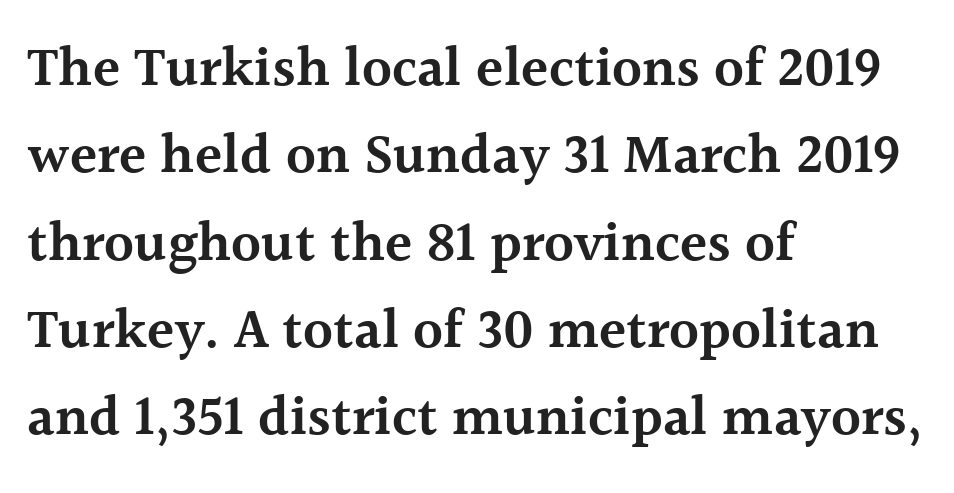
Small tapered or slab feet sit at the stroke ends, so this counts as serif. Spacing verdict: proportional, widths tailored to each character. Any mark beneath the type? The region is blank. The specimen reads as upright at a glance. The horizontal fit of the characters is conventional and even.
